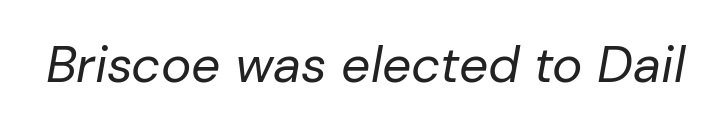
The image shows 51 px regular-weight type, italic (leaning right); set normal letter spacing, not underlined; low stroke contrast and a medium x-height.
